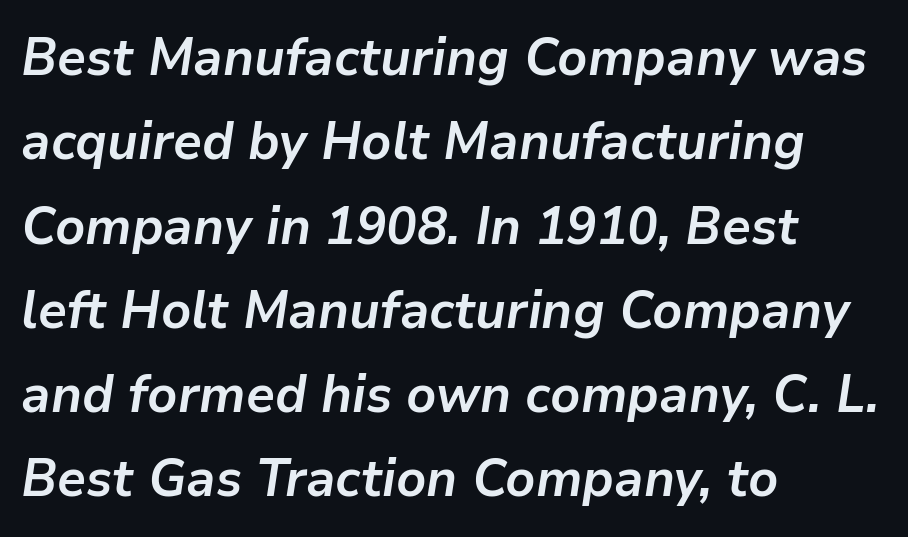
{"italic": "yes", "lean": "right", "slant_degrees": 9, "bold": "yes", "weight": "semibold", "width": "normal", "stroke_contrast": "low", "x_height": "medium", "monospaced": "no", "underline": "no", "align": "left", "line_spacing": "normal", "line_spacing_ratio": 1.59, "letter_spacing": "normal", "letter_spacing_em": 0.0, "glyph_px": 53}
